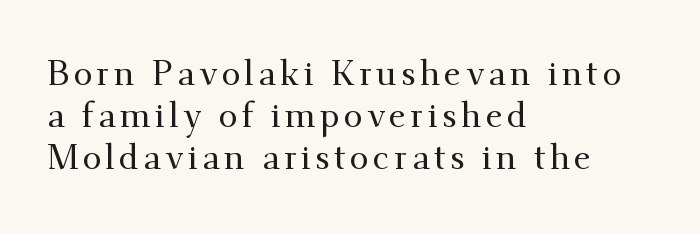
{"serif": "yes", "italic": "no", "width": "normal", "stroke_contrast": "medium", "x_height": "small", "monospaced": "no", "underline": "no", "align": "left", "line_spacing_ratio": 1.24, "glyph_px": 34}
